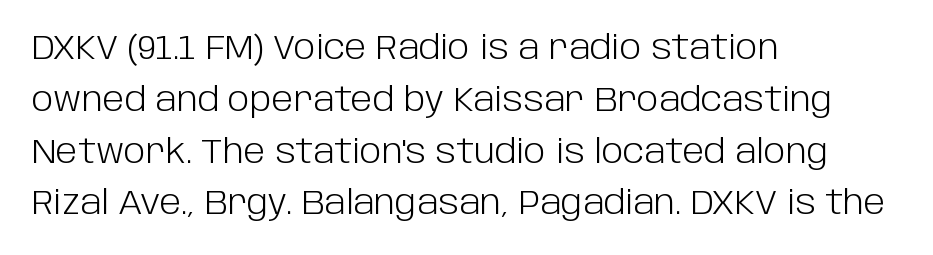
Q: Is the text bold? A: No.
Q: Is the text italic (slanted)? A: No, it is upright.
Q: Is the typeface a serif or a sans-serif typeface? A: Sans-serif.
Q: Is the text underlined? A: No.
Q: How is the paragraph aligned? A: Left-aligned.
Q: Is the spacing between letters normal or unusually wide? A: Normal.
Q: Is the spacing between lines tight, normal or loose? A: Normal.
Q: Width (condensed, normal, or wide)? A: Normal.
Q: Stroke contrast? A: Low.
Q: x-height? A: Large.
Q: Monospaced? A: No.
